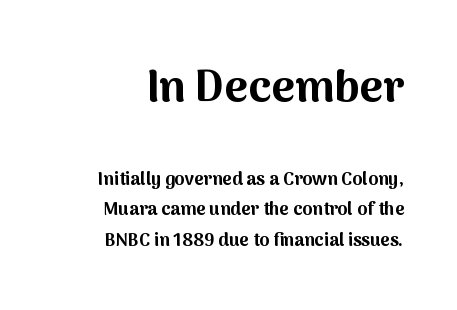
In terms of leading, this rendering sits right in the middle. You can tell it's not italic because the verticals are truly vertical. The face used here appears at its bigger size in the upper chunk. The letters advance in unequal steps, a hallmark of proportional type. How are the letters spaced? Ordinarily, with no added tracking. Caption: bold face, heavy strokes.
